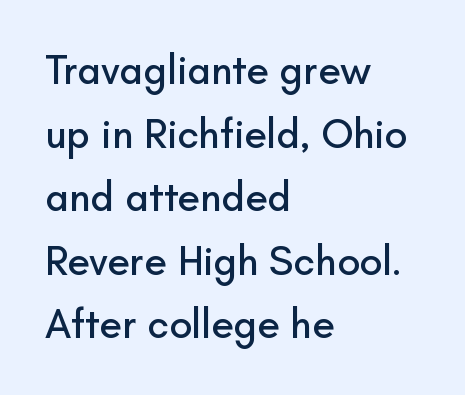
The image shows 41 px sans-serif type, upright; set left-aligned, normal line spacing (1.55x), normal letter spacing, not underlined; low stroke contrast and a small x-height.
